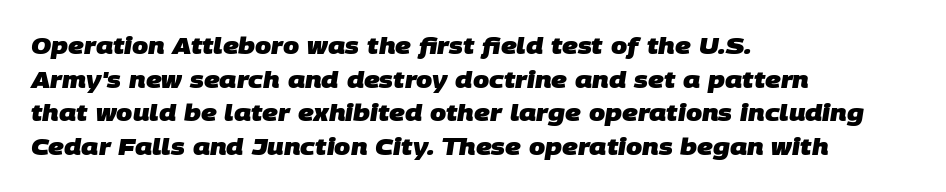
{"bold": "yes", "underline": "no", "align": "left", "line_spacing": "normal", "line_spacing_ratio": 1.46, "letter_spacing": "normal", "letter_spacing_em": 0.0, "glyph_px": 23}
